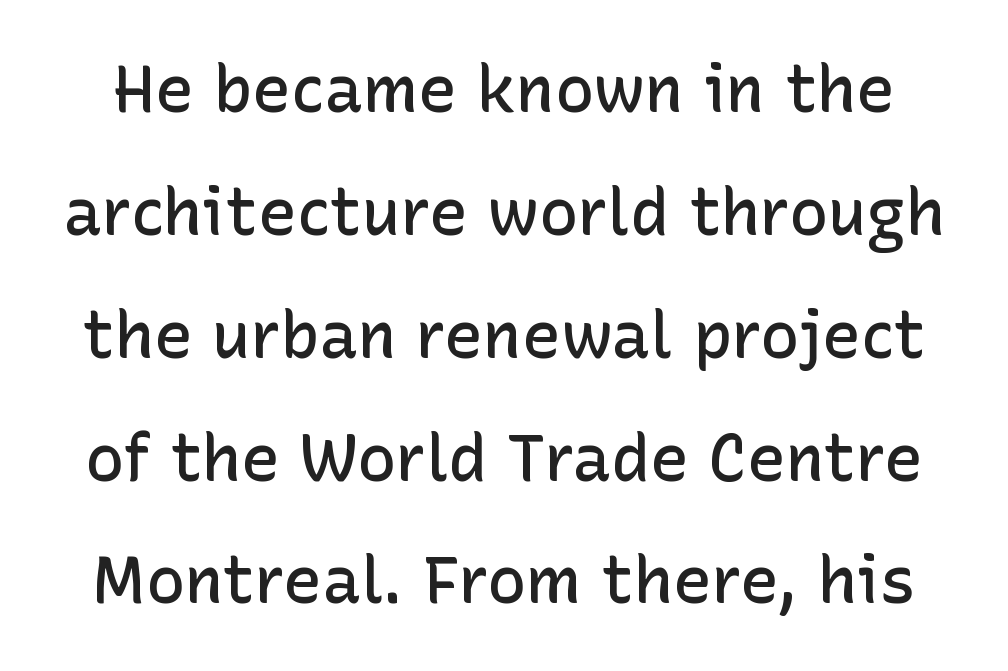
{"serif": "no", "italic": "no", "bold": "semi", "weight": "semibold", "width": "normal", "stroke_contrast": "low", "x_height": "medium", "monospaced": "no", "underline": "no", "line_spacing_ratio": 1.89, "letter_spacing": "normal", "letter_spacing_em": 0.0, "glyph_px": 65}
